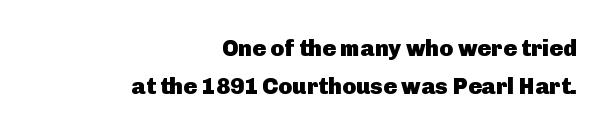
The image shows 23 px bold type, upright; set right-aligned, normal line spacing (1.66x), normal letter spacing, not underlined.
